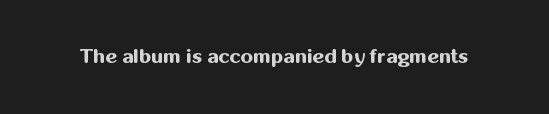
The rendering keeps characters at their native spacing. Underlining? Definitely not there. Nope, not italic — everything's standing straight. Set as a true bold cut, around the 700 mark.
